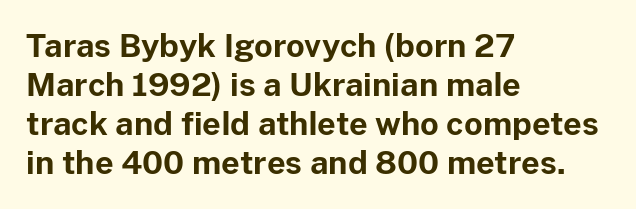
Casual observation: everything's shoved over to the left. Looks like regular typesetting: each glyph gets only the width it needs. Typographically, this falls in the sans-serif category. This is heavy type, rendered in bold. Every stem runs plumb, perpendicular to the baseline. Glance below the letters and you will spot only blank space.
